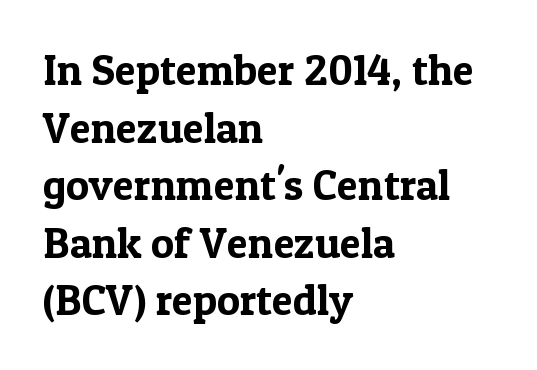
Q: Is the text italic (slanted)? A: No, it is upright.
Q: Is the typeface a serif or a sans-serif typeface? A: Serif.
Q: Is the text underlined? A: No.
Q: How is the paragraph aligned? A: Left-aligned.
Q: Is the spacing between letters normal or unusually wide? A: Normal.
Q: Is the spacing between lines tight, normal or loose? A: Normal.
Q: Width (condensed, normal, or wide)? A: Normal.
Q: x-height? A: Medium.
Q: Monospaced? A: No.
